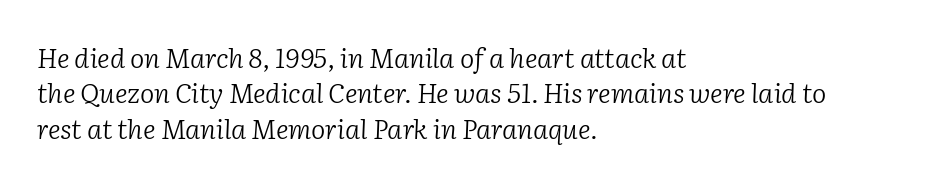
{"italic": "yes", "lean": "right", "slant_degrees": 2, "bold": "no", "underline": "no", "align": "left", "line_spacing": "normal", "line_spacing_ratio": 1.31, "letter_spacing": "normal", "letter_spacing_em": 0.0, "glyph_px": 27}
